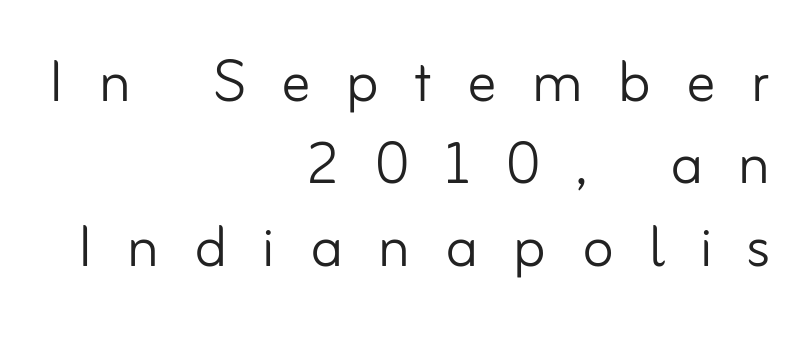
Q: Is the text bold? A: No.
Q: Is the text italic (slanted)? A: No, it is upright.
Q: Is the typeface a serif or a sans-serif typeface? A: Sans-serif.
Q: Is the text underlined? A: No.
Q: How is the paragraph aligned? A: Right-aligned.
Q: Is the spacing between letters normal or unusually wide? A: Unusually wide.
Q: Is the spacing between lines tight, normal or loose? A: Tight.
Q: Width (condensed, normal, or wide)? A: Normal.
Q: Stroke contrast? A: Low.
Q: x-height? A: Small.
Q: Monospaced? A: No.
